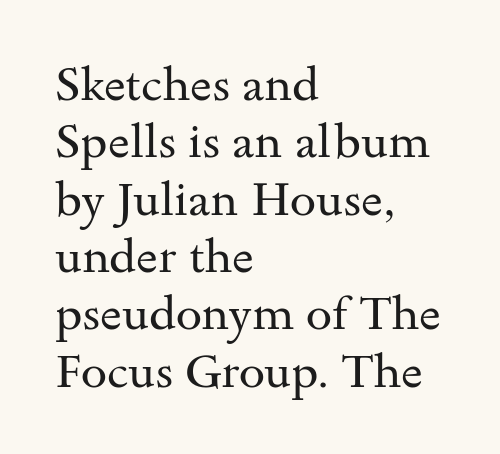
{"serif": "yes", "italic": "no", "bold": "no", "weight": "regular", "width": "wide", "stroke_contrast": "medium", "x_height": "small", "monospaced": "no", "underline": "no", "align": "left", "line_spacing_ratio": 1.22, "letter_spacing": "normal", "letter_spacing_em": 0.0, "glyph_px": 47}
